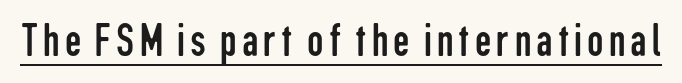
Q: Is the text bold? A: No.
Q: Is the text italic (slanted)? A: No, it is upright.
Q: Is the typeface a serif or a sans-serif typeface? A: Sans-serif.
Q: Is the text underlined? A: Yes.
Q: Width (condensed, normal, or wide)? A: Condensed.
Q: Stroke contrast? A: Low.
Q: x-height? A: Medium.
Q: Monospaced? A: No.
